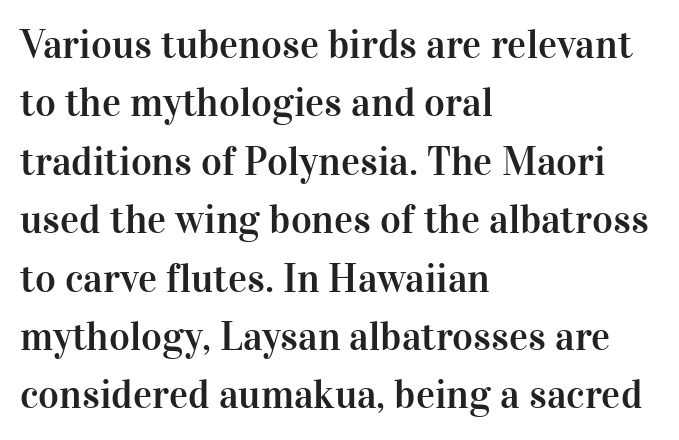
{"serif": "yes", "italic": "no", "width": "normal", "stroke_contrast": "high", "x_height": "medium", "monospaced": "no", "underline": "no", "align": "left", "line_spacing": "normal", "line_spacing_ratio": 1.46, "letter_spacing": "normal", "letter_spacing_em": 0.0, "glyph_px": 40}
